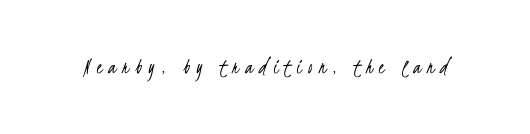
Q: Is the text bold? A: No.
Q: Is the text underlined? A: No.
Q: Is the spacing between letters normal or unusually wide? A: Unusually wide.
